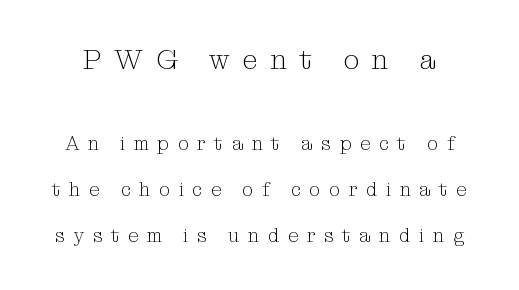
{"serif": "yes", "italic": "no", "bold": "no", "weight": "light", "width": "normal", "stroke_contrast": "medium", "x_height": "medium", "monospaced": "no", "underline": "no", "line_spacing": "loose", "line_spacing_ratio": 2.42, "letter_spacing": "wide", "letter_spacing_em": 0.45, "larger_block": "first", "size_ratio": 1.47, "glyph_px": 28}
